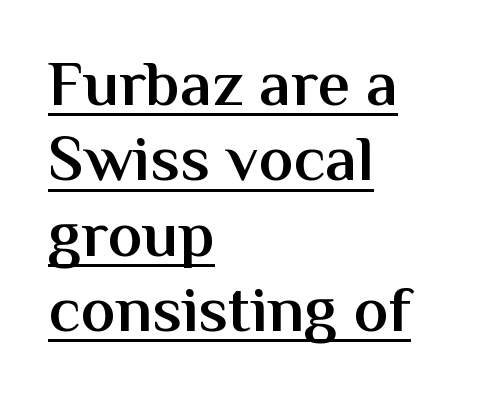
Italic: no, the glyphs are upright roman. Character widths vary here, with narrow letters taking less room than wide ones. The lines in this sample share a left origin and differ only in where they stop. Tracking value appears to be zero — textbook default spacing.
